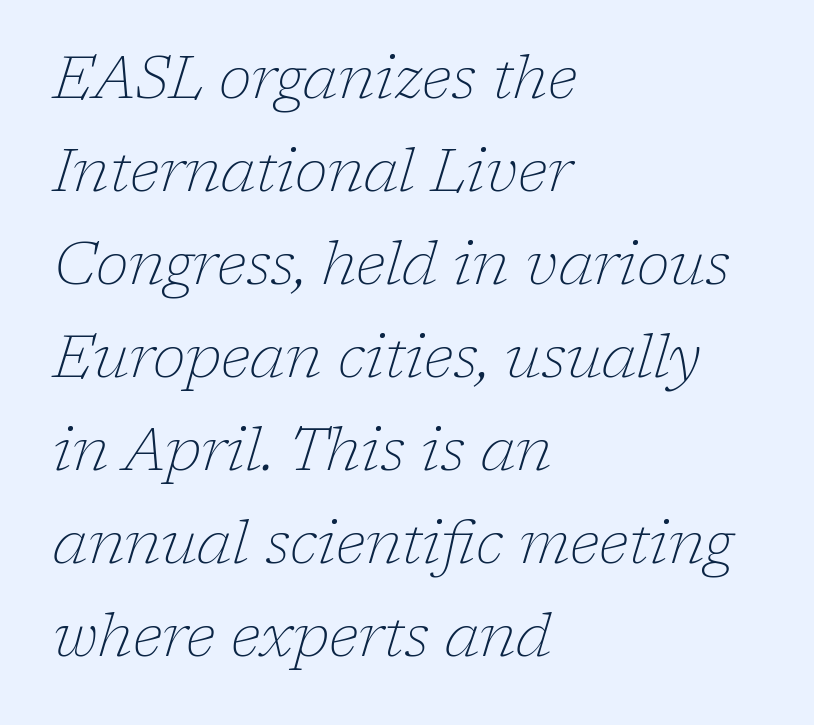
The paragraph shown leans on its left margin. The horizontal fit of the characters is conventional and even. An italicized treatment has been applied to the whole sample. Character widths vary here, with narrow letters taking less room than wide ones. Summary of weight: not heavy and not bold.
